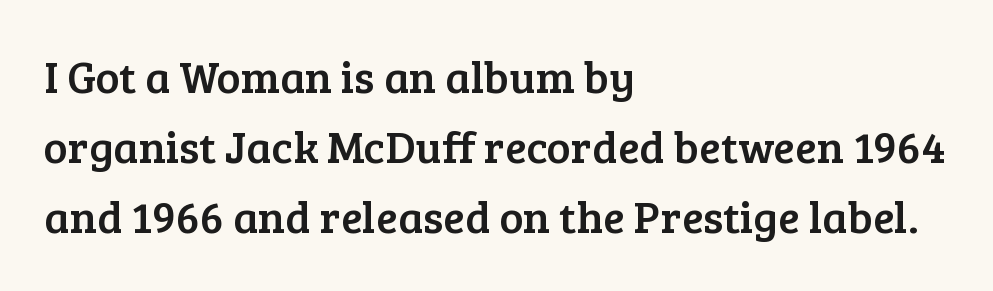
Italic? Not at all — the glyphs are vertical. You could not count columns in this text — the font is proportionally spaced. Regarding serifs, this sample has them. The line-height multiplier appears to be the usual default.
